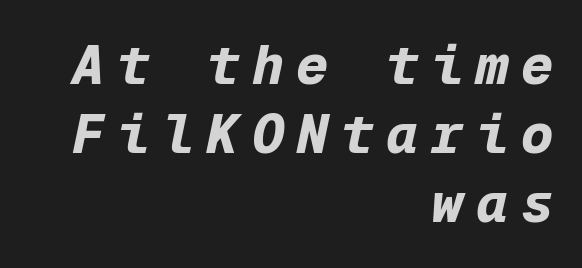
What's the leading like? Ordinary, nothing unusual. Right-aligned paragraph, ragged on the left. Chunky letters — that's bold for sure. The rendering uses typewriter-style spacing with identical character cells.
